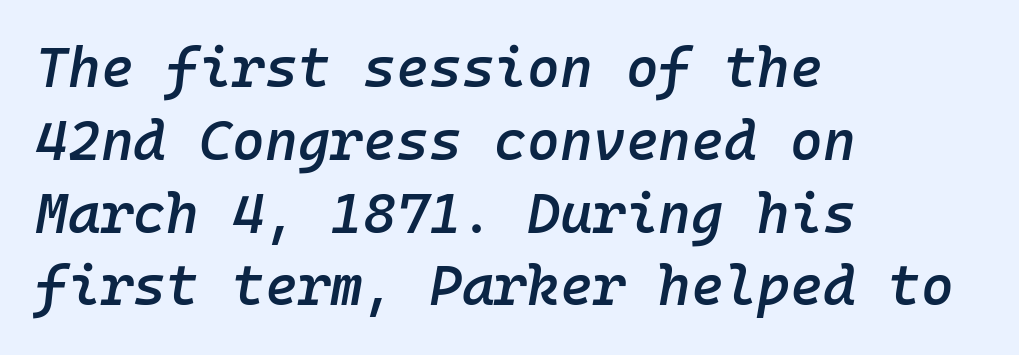
The image shows 56 px semibold type, italic (leaning right), monospaced; set left-aligned, normal line spacing (1.3x), normal letter spacing, not underlined; low stroke contrast and a medium x-height.
